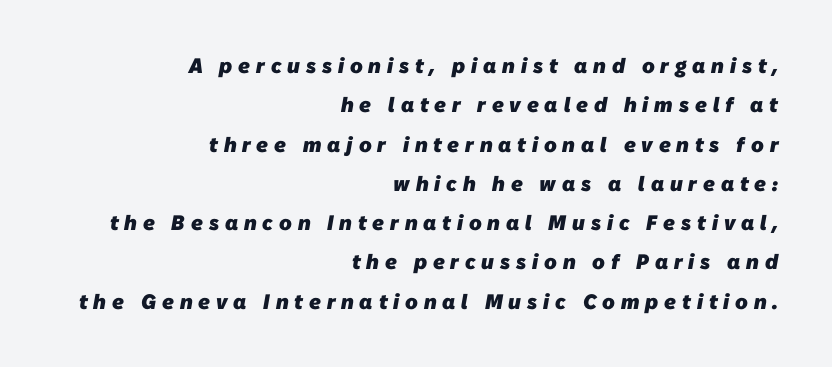
Each glyph is drawn with heavy, bold strokes. Does the copy run flush right? Yes — the right margin is perfectly even. In terms of letterspacing, this is a distinctly airy, spread setting. No word sits above an underline.
